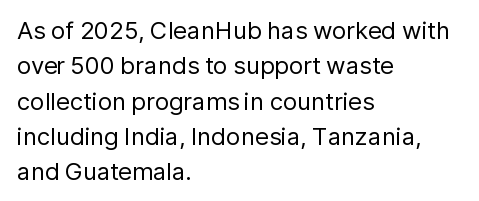
Q: Is the text bold? A: No.
Q: Is the text italic (slanted)? A: No, it is upright.
Q: Is the text underlined? A: No.
Q: How is the paragraph aligned? A: Left-aligned.
Q: Is the spacing between letters normal or unusually wide? A: Normal.
Q: Is the spacing between lines tight, normal or loose? A: Normal.
